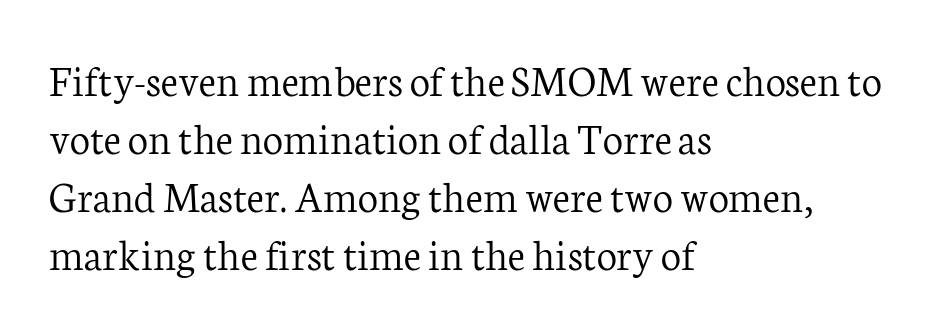
Q: Is the text bold? A: No.
Q: Is the text italic (slanted)? A: No, it is upright.
Q: Is the typeface a serif or a sans-serif typeface? A: Serif.
Q: Is the text underlined? A: No.
Q: How is the paragraph aligned? A: Left-aligned.
Q: Is the spacing between letters normal or unusually wide? A: Normal.
Q: Is the spacing between lines tight, normal or loose? A: Normal.
Q: Width (condensed, normal, or wide)? A: Normal.
Q: Stroke contrast? A: Low.
Q: x-height? A: Medium.
Q: Monospaced? A: No.
